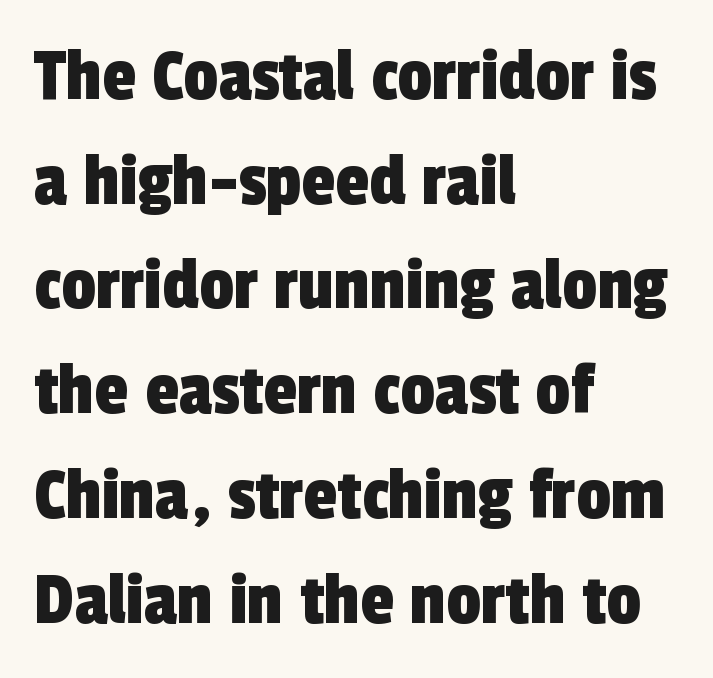
{"serif": "no", "width": "condensed", "x_height": "medium", "monospaced": "no", "underline": "no", "align": "left", "line_spacing": "normal", "line_spacing_ratio": 1.36, "letter_spacing": "normal", "letter_spacing_em": 0.0, "glyph_px": 77}
